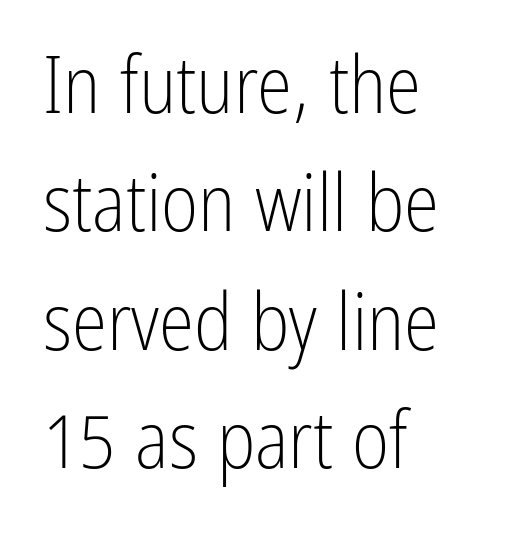
Q: Is the text bold? A: No.
Q: Is the text italic (slanted)? A: No, it is upright.
Q: Is the typeface a serif or a sans-serif typeface? A: Sans-serif.
Q: Is the text underlined? A: No.
Q: How is the paragraph aligned? A: Left-aligned.
Q: Is the spacing between letters normal or unusually wide? A: Normal.
Q: Is the spacing between lines tight, normal or loose? A: Normal.
Q: Width (condensed, normal, or wide)? A: Condensed.
Q: Stroke contrast? A: Low.
Q: x-height? A: Medium.
Q: Monospaced? A: No.
